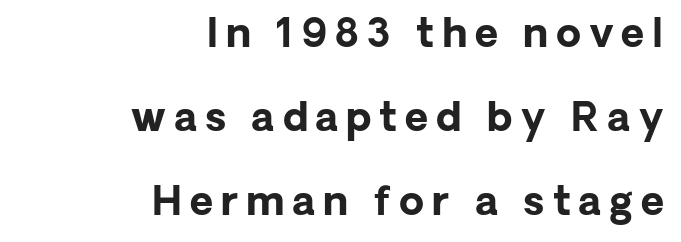
Heavy, bold letterforms. Proportional: the letters do not fall into vertical columns. Visually the block forms a straight wall on the right and a jagged coastline on the left. What's the leading like? Stretched, with rows far apart.
